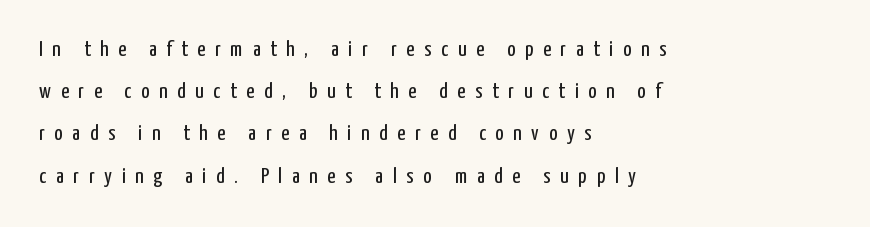
Each row of text sits above clean, open space. Which margin do the lines hug? The left one — the right edge is uneven. The lines are spread far apart with generous leading. Vertical strokes here are truly vertical.
